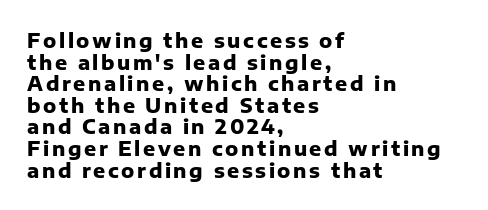
{"italic": "no", "bold": "yes", "underline": "no", "align": "left", "line_spacing": "tight", "line_spacing_ratio": 1.08, "glyph_px": 20}
